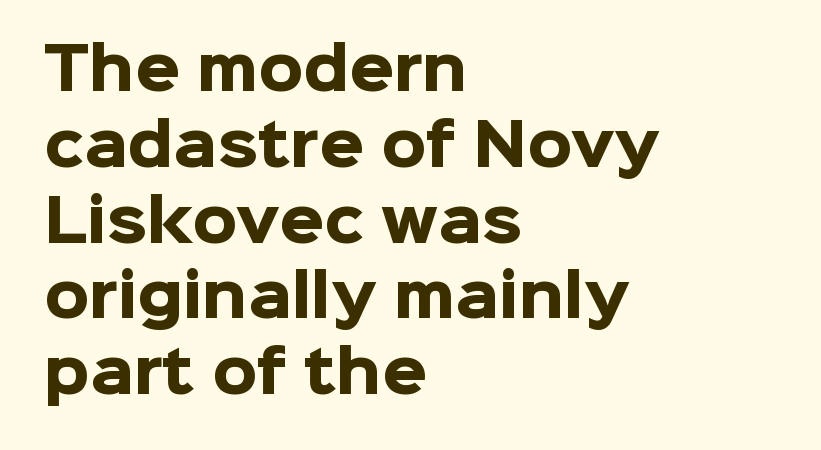
Q: Is the text bold? A: Yes.
Q: Is the text italic (slanted)? A: No, it is upright.
Q: Is the typeface a serif or a sans-serif typeface? A: Sans-serif.
Q: Is the text underlined? A: No.
Q: How is the paragraph aligned? A: Left-aligned.
Q: Is the spacing between letters normal or unusually wide? A: Normal.
Q: Is the spacing between lines tight, normal or loose? A: Normal.
Q: Width (condensed, normal, or wide)? A: Normal.
Q: Stroke contrast? A: Low.
Q: x-height? A: Medium.
Q: Monospaced? A: No.
